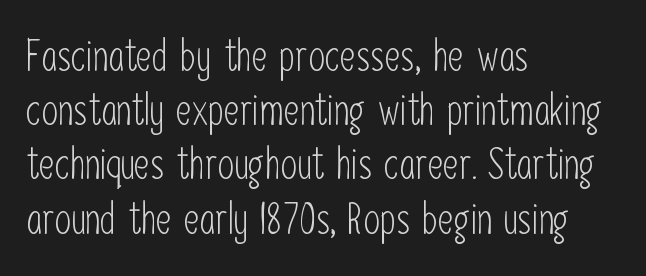
Designer's note — italics off, roman on. The text block is weighted toward the left margin, trailing off unevenly rightward. Think of a printed novel: that variable character pitch is what you see here. This rendering employs a face without finishing strokes, i.e., a sans-serif.
